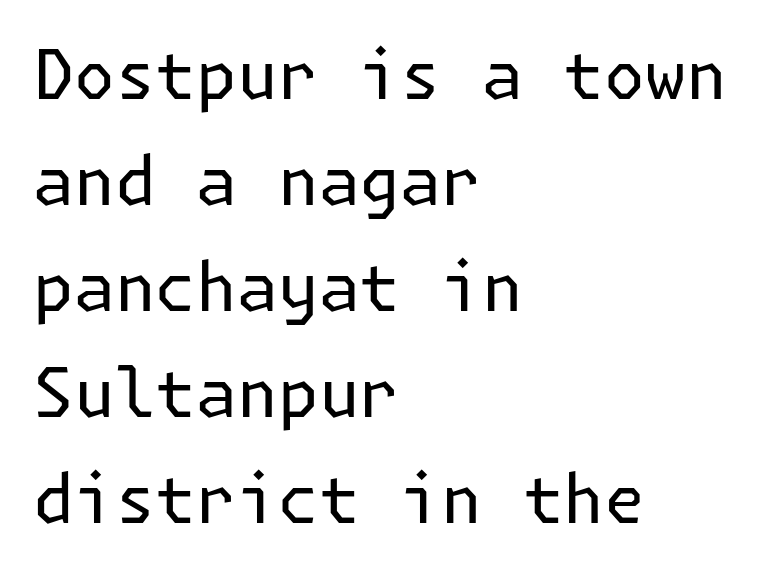
{"serif": "no", "italic": "no", "bold": "no", "weight": "regular", "width": "normal", "stroke_contrast": "low", "x_height": "medium", "underline": "no", "align": "left", "line_spacing": "normal", "line_spacing_ratio": 1.56, "letter_spacing": "normal", "letter_spacing_em": 0.0, "glyph_px": 68}
